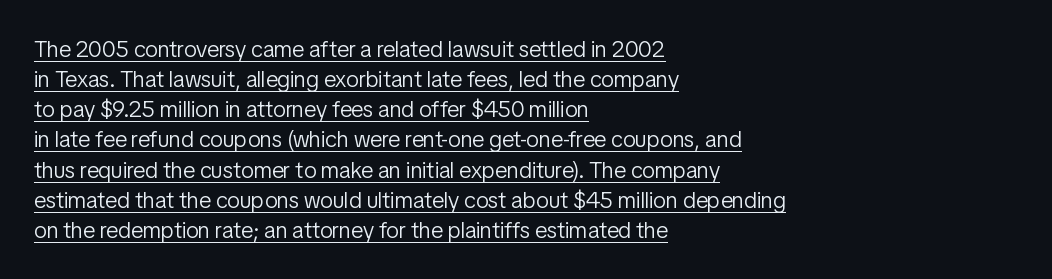
Stems and bowls with no extra thickness — not bold. Look at the tracking — it's just the regular setting, nothing added. What decoration does the sample have? An underline. No italicization has been applied; the sample stays upright. Reading down the column, the eye jumps a familiar distance to each next line. These lines stack with their left ends in a neat column.
